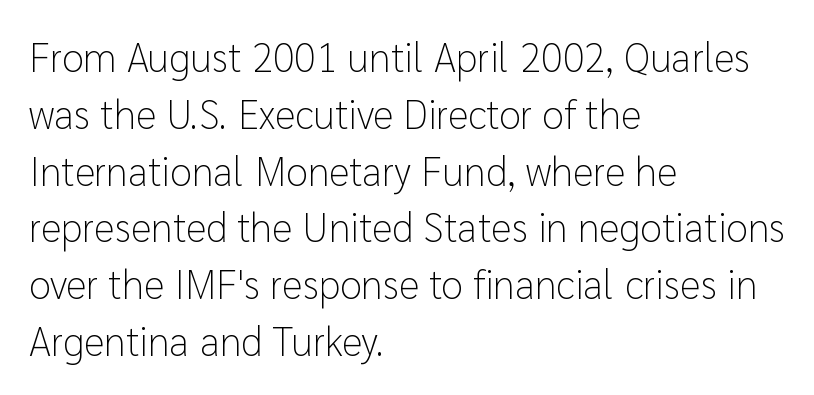
{"serif": "no", "italic": "no", "bold": "no", "weight": "light", "width": "normal", "stroke_contrast": "low", "x_height": "medium", "monospaced": "no", "underline": "no", "align": "left", "line_spacing": "normal", "line_spacing_ratio": 1.42, "letter_spacing": "normal", "letter_spacing_em": 0.0, "glyph_px": 40}
